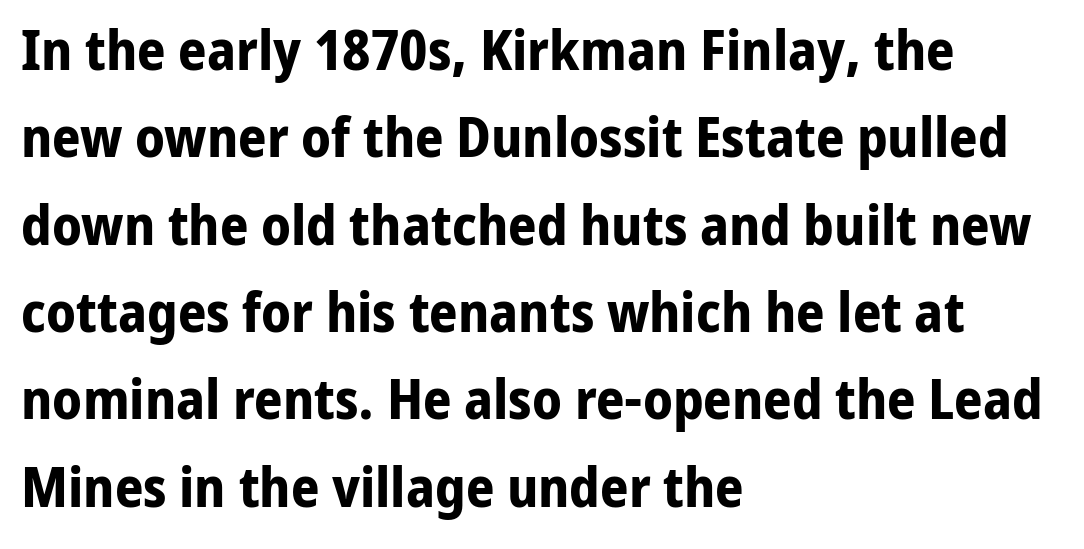
Q: Is the text bold? A: Yes.
Q: Is the text italic (slanted)? A: No, it is upright.
Q: Is the typeface a serif or a sans-serif typeface? A: Sans-serif.
Q: Is the text underlined? A: No.
Q: How is the paragraph aligned? A: Left-aligned.
Q: Is the spacing between letters normal or unusually wide? A: Normal.
Q: Is the spacing between lines tight, normal or loose? A: Normal.
Q: Width (condensed, normal, or wide)? A: Normal.
Q: Stroke contrast? A: Low.
Q: x-height? A: Medium.
Q: Monospaced? A: No.
